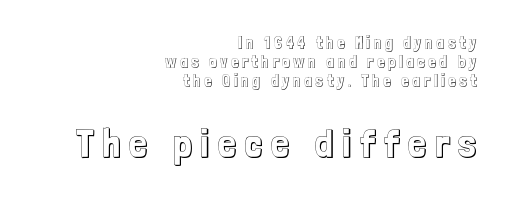
Q: Is the text italic (slanted)? A: No, it is upright.
Q: Is the text underlined? A: No.
Q: How is the paragraph aligned? A: Right-aligned.
Q: Is the spacing between letters normal or unusually wide? A: Unusually wide.
Q: Which block of text is set in a larger size, the first (top) or the second (bottom)? A: The second (bottom) one.
Q: Width (condensed, normal, or wide)? A: Condensed.
Q: x-height? A: Medium.
Q: Monospaced? A: No.
